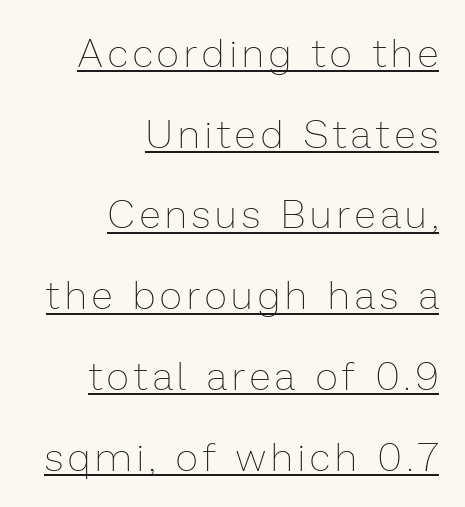
This sample has the flowing, uneven cadence of proportional lettering. Every word sits above its own underline. Weight class: somewhere from thin through regular. Widely set lines give the paragraph a tall, airy silhouette. Upright lettering throughout. Line endings align vertically; line beginnings do not.
